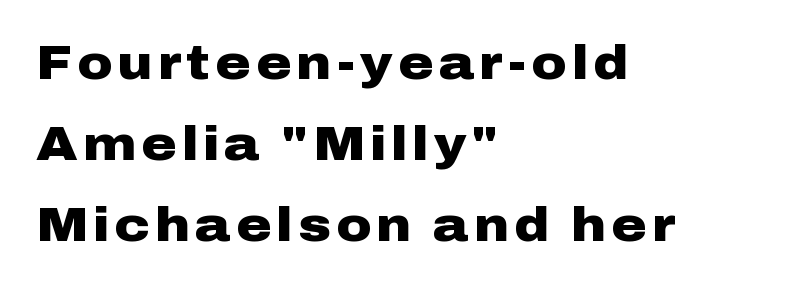
{"serif": "no", "italic": "no", "bold": "yes", "weight": "heavy", "width": "wide", "stroke_contrast": "low", "x_height": "medium", "monospaced": "no", "underline": "no", "align": "left", "line_spacing": "normal", "line_spacing_ratio": 1.69, "glyph_px": 48}
